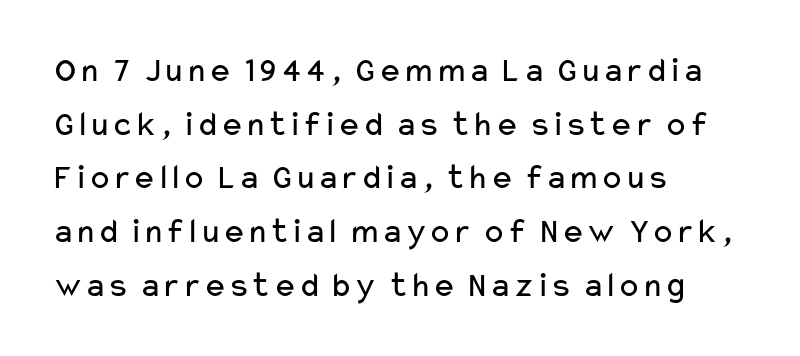
Q: Is the text bold? A: No.
Q: Is the text italic (slanted)? A: No, it is upright.
Q: Is the typeface a serif or a sans-serif typeface? A: Sans-serif.
Q: Is the text underlined? A: No.
Q: How is the paragraph aligned? A: Left-aligned.
Q: Is the spacing between letters normal or unusually wide? A: Normal.
Q: Is the spacing between lines tight, normal or loose? A: Normal.
Q: Width (condensed, normal, or wide)? A: Wide.
Q: Stroke contrast? A: Low.
Q: x-height? A: Medium.
Q: Monospaced? A: No.
